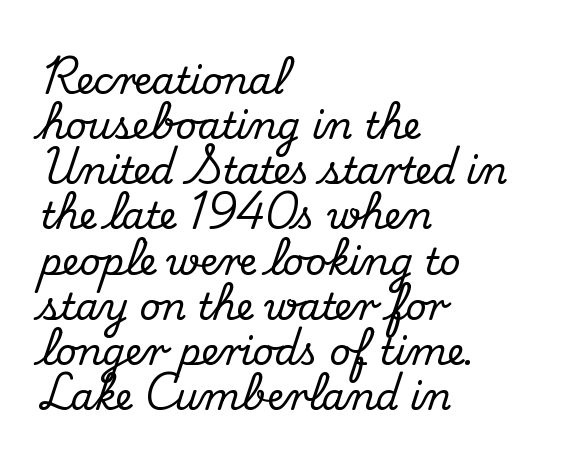
The image shows 37 px serif type; set left-aligned, line spacing 1.22x, normal letter spacing, not underlined; medium stroke contrast and a small x-height.
